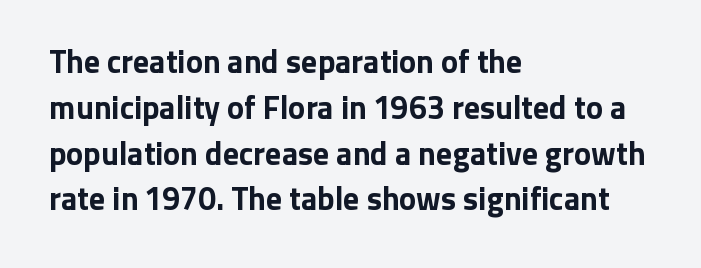
{"serif": "no", "italic": "no", "bold": "yes", "weight": "bold", "width": "normal", "stroke_contrast": "low", "x_height": "medium", "monospaced": "no", "underline": "no", "align": "left", "line_spacing": "normal", "line_spacing_ratio": 1.43, "letter_spacing": "normal", "letter_spacing_em": 0.0, "glyph_px": 32}
